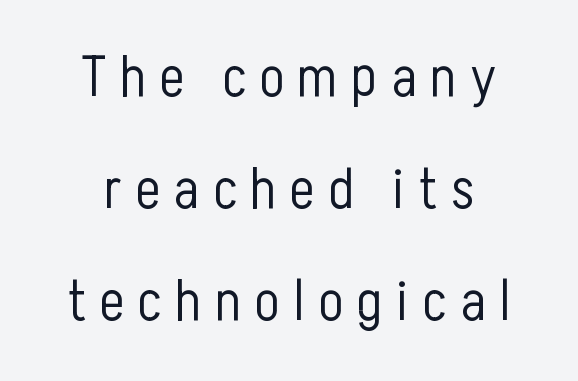
The image shows 58 px light, condensed sans-serif type, upright; set centered, loose line spacing (1.93x), unusually wide letter spacing (+0.24 em), not underlined; low stroke contrast and a medium x-height.
